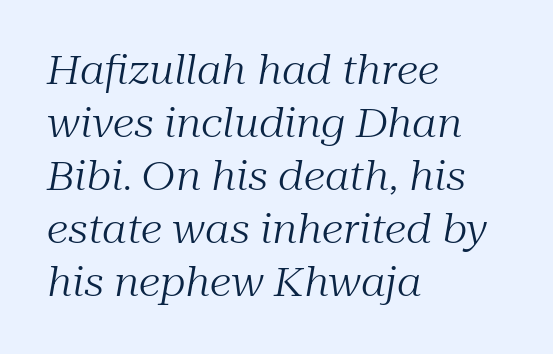
{"serif": "yes", "italic": "yes", "lean": "right", "slant_degrees": 10, "bold": "no", "weight": "regular", "width": "normal", "stroke_contrast": "medium", "x_height": "medium", "monospaced": "no", "underline": "no", "align": "left", "line_spacing": "normal", "line_spacing_ratio": 1.36, "letter_spacing": "normal", "letter_spacing_em": 0.0, "glyph_px": 39}
